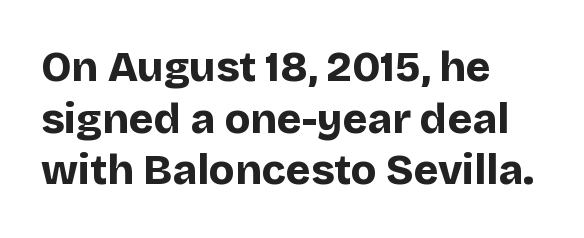
Q: Is the text bold? A: Yes.
Q: Is the text italic (slanted)? A: No, it is upright.
Q: Is the typeface a serif or a sans-serif typeface? A: Sans-serif.
Q: Is the text underlined? A: No.
Q: How is the paragraph aligned? A: Left-aligned.
Q: Is the spacing between letters normal or unusually wide? A: Normal.
Q: Width (condensed, normal, or wide)? A: Normal.
Q: Stroke contrast? A: Low.
Q: x-height? A: Large.
Q: Monospaced? A: No.
